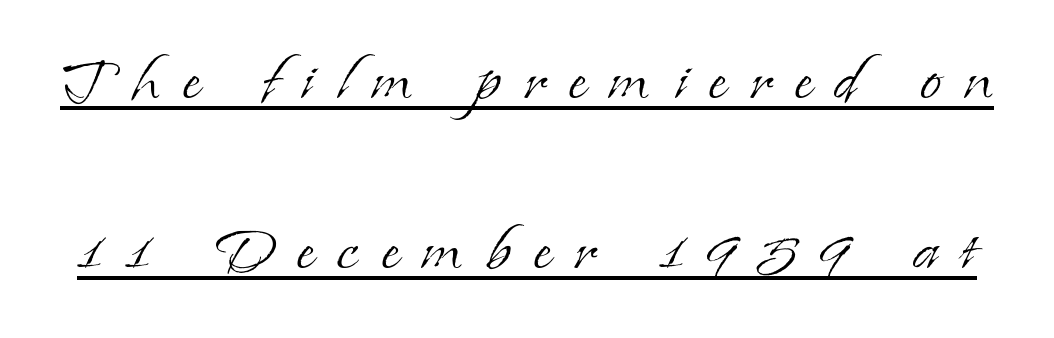
{"serif": "yes", "bold": "no", "weight": "light", "width": "normal", "stroke_contrast": "low", "x_height": "small", "monospaced": "no", "underline": "yes", "line_spacing": "loose", "line_spacing_ratio": 2.15, "letter_spacing": "wide", "letter_spacing_em": 0.28, "glyph_px": 79}
